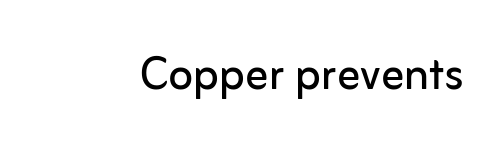
The image shows 57 px regular-weight sans-serif type, upright; set normal letter spacing, not underlined; low stroke contrast and a medium x-height.
